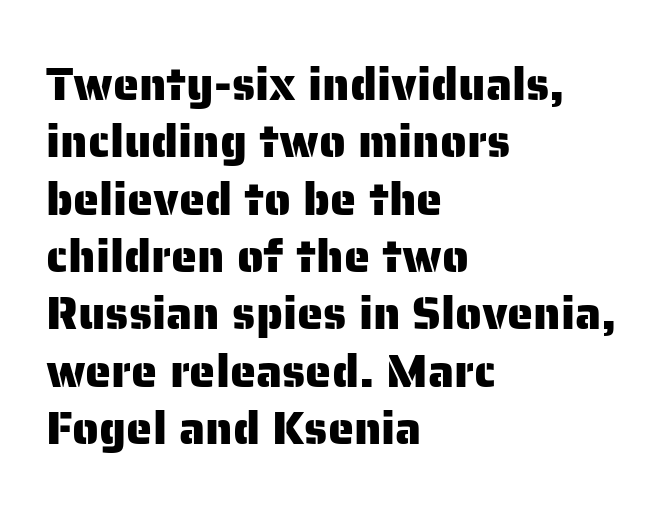
The image shows 47 px sans-serif type, upright; set left-aligned, line spacing 1.22x, normal letter spacing, not underlined; low stroke contrast and a medium x-height.
